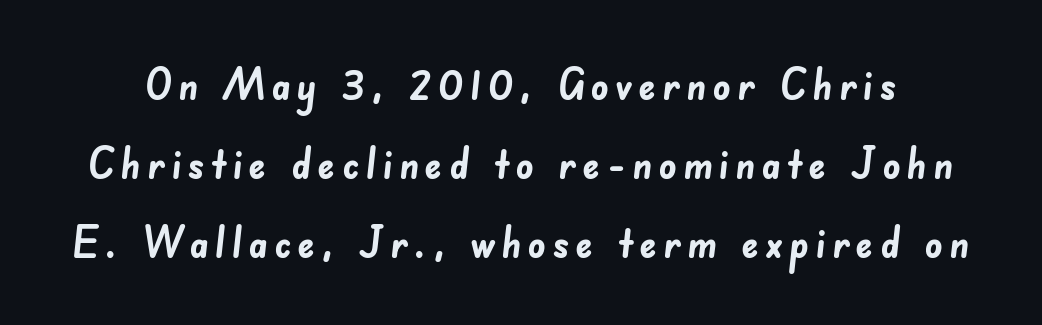
Q: Is the text bold? A: Yes.
Q: Is the typeface a serif or a sans-serif typeface? A: Sans-serif.
Q: Is the text underlined? A: No.
Q: Width (condensed, normal, or wide)? A: Normal.
Q: Stroke contrast? A: Low.
Q: x-height? A: Small.
Q: Monospaced? A: No.
